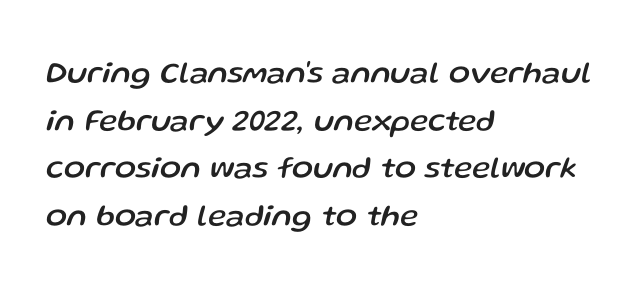
{"italic": "yes", "lean": "right", "slant_degrees": 13, "width": "normal", "stroke_contrast": "low", "x_height": "medium", "monospaced": "no", "underline": "no", "align": "left", "line_spacing": "normal", "line_spacing_ratio": 1.54, "letter_spacing": "normal", "letter_spacing_em": 0.0, "glyph_px": 31}
